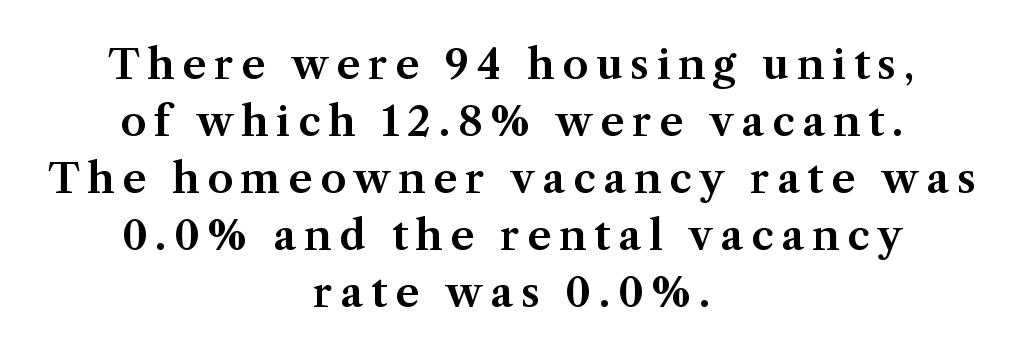
Which margin do the lines hug? Neither — every line sits in the middle. Descender tails drop into unmarked territory. When letters stand straight like this, we call the style roman or upright. The passage shown is typeset with a serif family.
